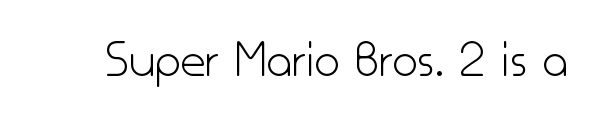
The image shows 55 px light sans-serif type, upright; set normal letter spacing, not underlined; low stroke contrast and a small x-height.
